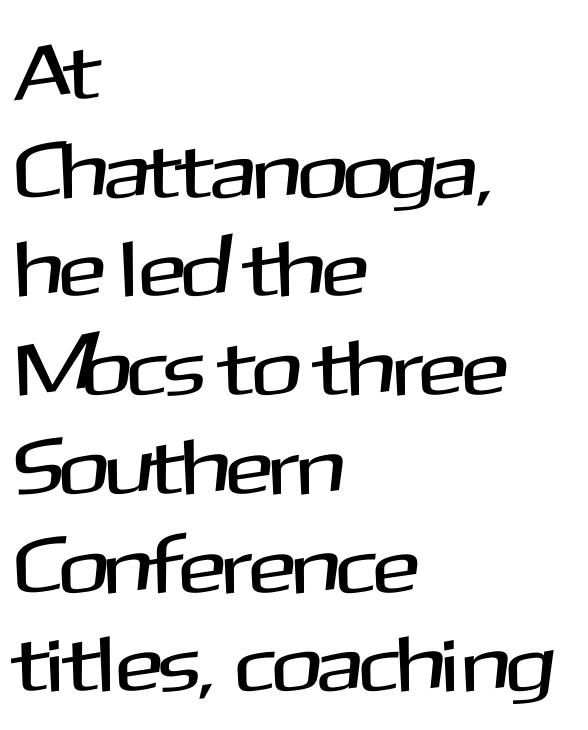
Q: Is the text italic (slanted)? A: No, it is upright.
Q: Is the typeface a serif or a sans-serif typeface? A: Sans-serif.
Q: Is the text underlined? A: No.
Q: How is the paragraph aligned? A: Left-aligned.
Q: Is the spacing between letters normal or unusually wide? A: Normal.
Q: Is the spacing between lines tight, normal or loose? A: Normal.
Q: Width (condensed, normal, or wide)? A: Normal.
Q: Stroke contrast? A: Medium.
Q: x-height? A: Medium.
Q: Monospaced? A: No.
